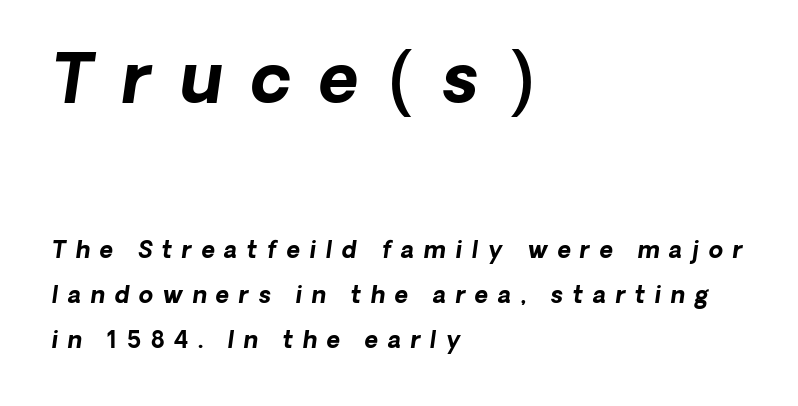
The rag falls on the right side of this text block. Does the bottom block carry the larger type? No, the top block does. Proportional: the letters do not fall into vertical columns. Stroke thickness is high; the sample reads as a true bold.
